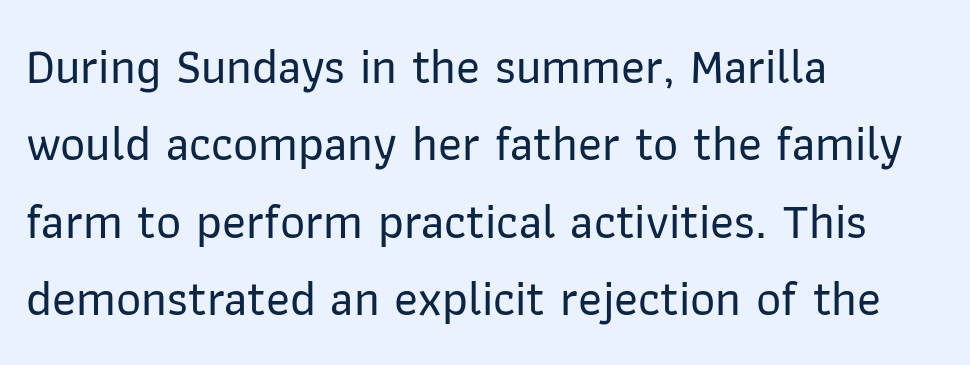
{"serif": "no", "italic": "no", "width": "normal", "stroke_contrast": "low", "x_height": "medium", "monospaced": "no", "underline": "no", "align": "left", "line_spacing": "normal", "line_spacing_ratio": 1.58, "letter_spacing": "normal", "letter_spacing_em": 0.0, "glyph_px": 49}
